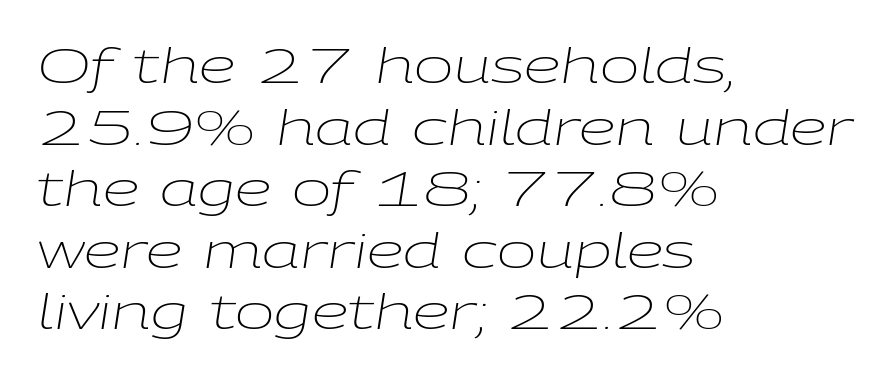
{"italic": "yes", "lean": "right", "slant_degrees": 9, "bold": "no", "weight": "light", "width": "wide", "stroke_contrast": "low", "x_height": "medium", "monospaced": "no", "underline": "no", "align": "left", "line_spacing": "normal", "line_spacing_ratio": 1.31, "letter_spacing": "normal", "letter_spacing_em": 0.0, "glyph_px": 47}
